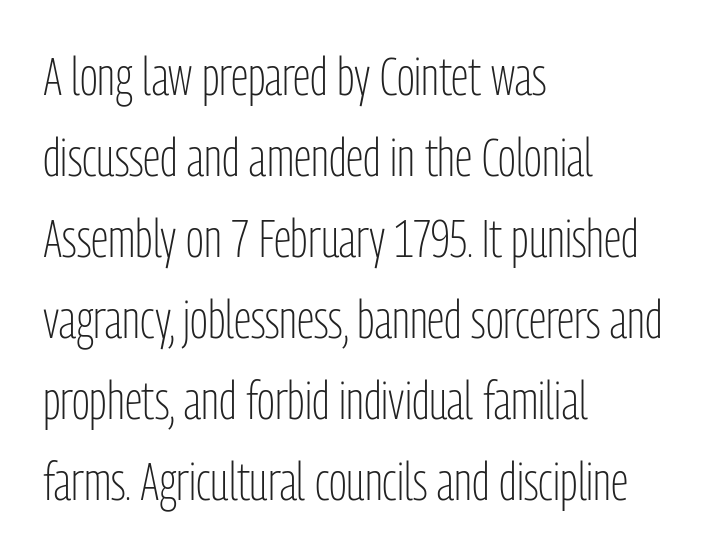
Weight: not bold — regular or lighter. This is sans-serif lettering, the kind often seen on screens and signage. Ascenders rise straight up at ninety degrees. This sample has the flowing, uneven cadence of proportional lettering. Underlining? Definitely not there.
